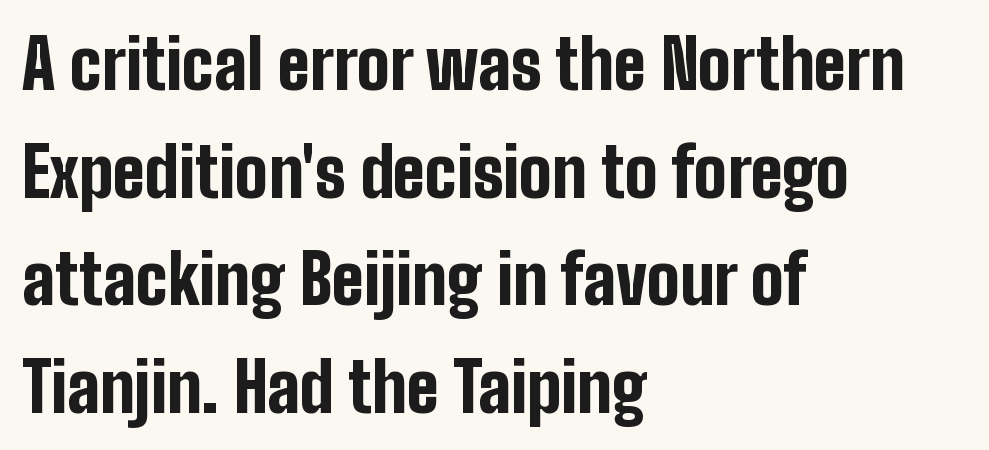
The image shows 69 px bold, condensed sans-serif type, upright; set left-aligned, normal line spacing (1.56x), normal letter spacing, not underlined; low stroke contrast and a medium x-height.
